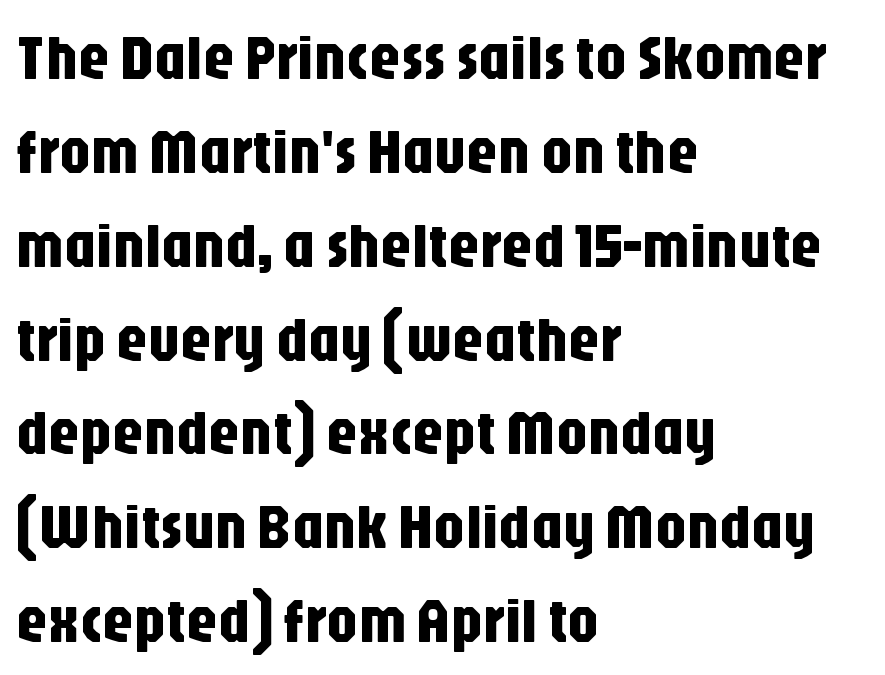
{"serif": "no", "italic": "no", "width": "condensed", "stroke_contrast": "low", "x_height": "large", "monospaced": "no", "underline": "no", "align": "left", "line_spacing": "normal", "line_spacing_ratio": 1.49, "letter_spacing": "normal", "letter_spacing_em": 0.0, "glyph_px": 63}
